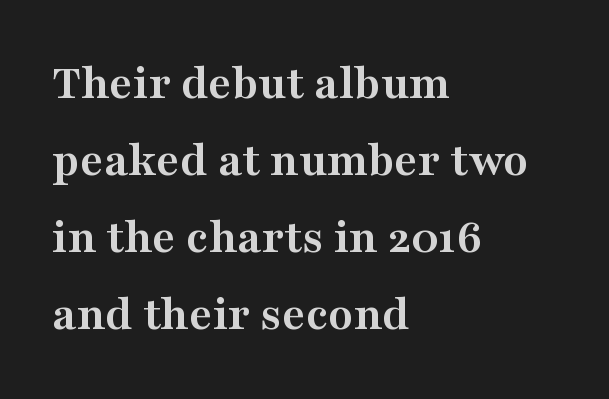
{"serif": "yes", "italic": "no", "bold": "yes", "weight": "semibold", "width": "wide", "stroke_contrast": "medium", "x_height": "medium", "monospaced": "no", "underline": "no", "align": "left", "line_spacing": "normal", "line_spacing_ratio": 1.51, "letter_spacing": "normal", "letter_spacing_em": 0.0, "glyph_px": 51}
